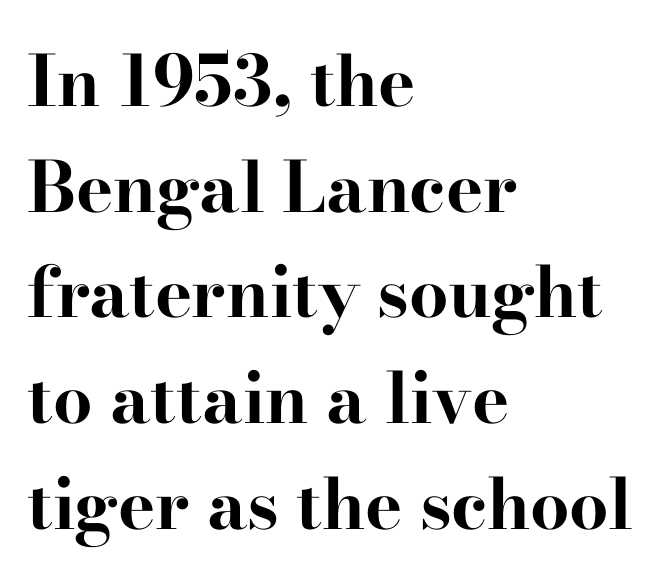
Successive baselines arrive at the customary interval. The strokes are fattened all the way to bold. The face used here is proportionally spaced, like ordinary book or web type. Bare-footed words on every line. I'd call this a serif setting — the letters wear small feet.
